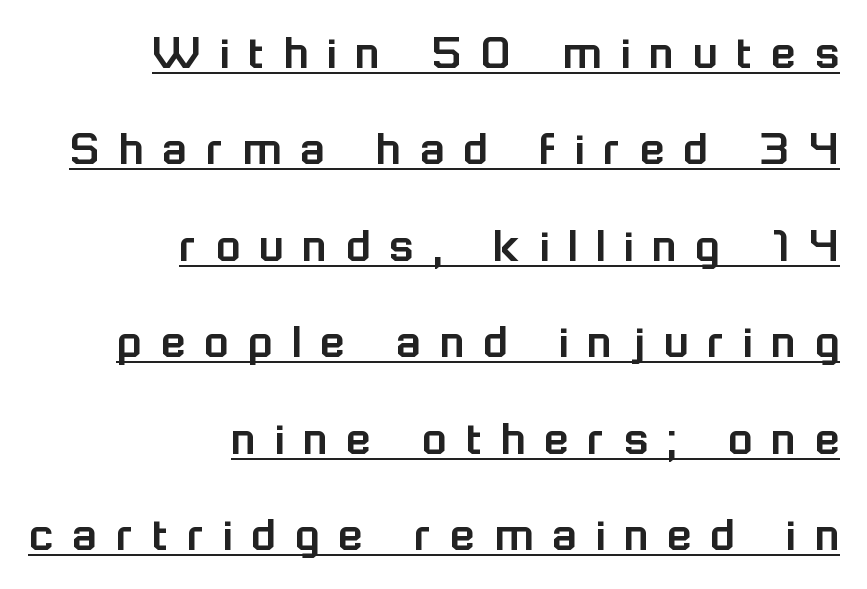
The image shows 51 px sans-serif type, upright; set right-aligned, line spacing 1.89x, unusually wide letter spacing (+0.37 em), underlined; low stroke contrast and a medium x-height.
